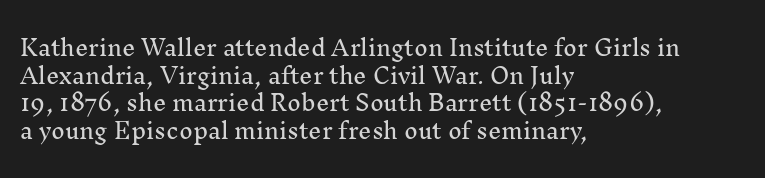
Q: Is the text italic (slanted)? A: No, it is upright.
Q: Is the text underlined? A: No.
Q: How is the paragraph aligned? A: Left-aligned.
Q: Is the spacing between letters normal or unusually wide? A: Normal.
Q: Is the spacing between lines tight, normal or loose? A: Normal.
